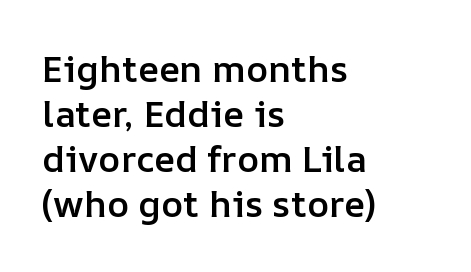
The image shows 37 px semibold type, upright; set left-aligned, line spacing 1.22x, normal letter spacing, not underlined; low stroke contrast and a medium x-height.
